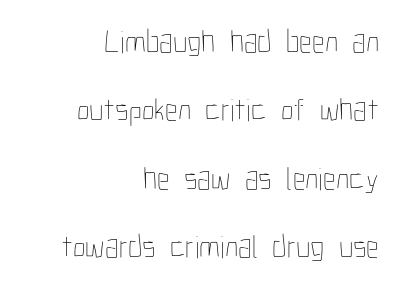
Is the block centered? No — it sits flush against the right margin. Upright lettering throughout. The face used here is rendered with its standard letterfit. Rule under the text: the space is simply empty.
